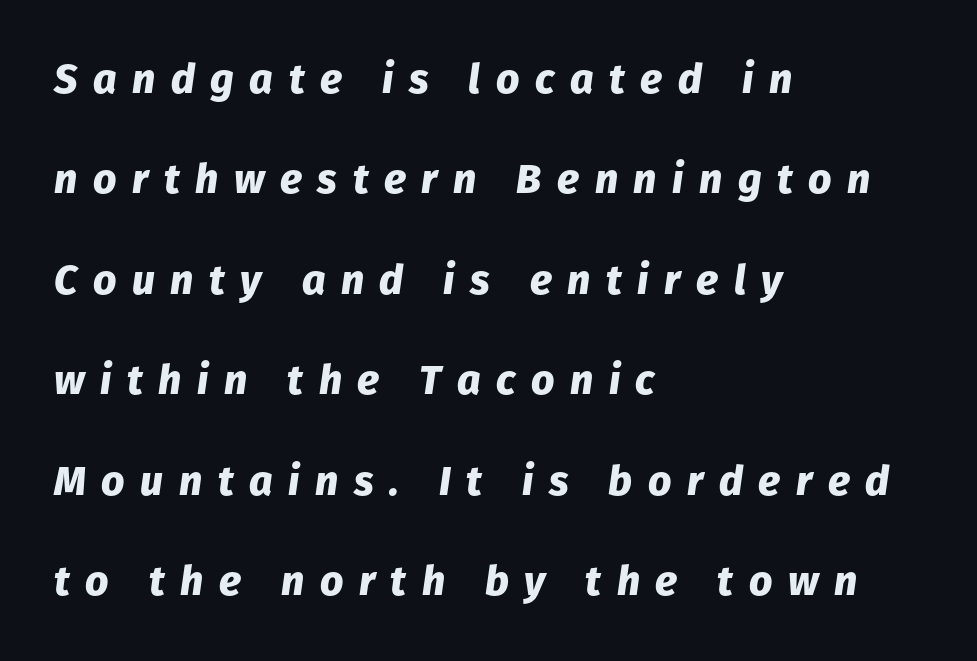
The lines are spread far apart with generous leading. Typeset ragged right — the left edge is the straight one. Clear beneath every line of the passage. Looking at the ascenders, they clearly lean. The sample has been set heavy, in full bold.
